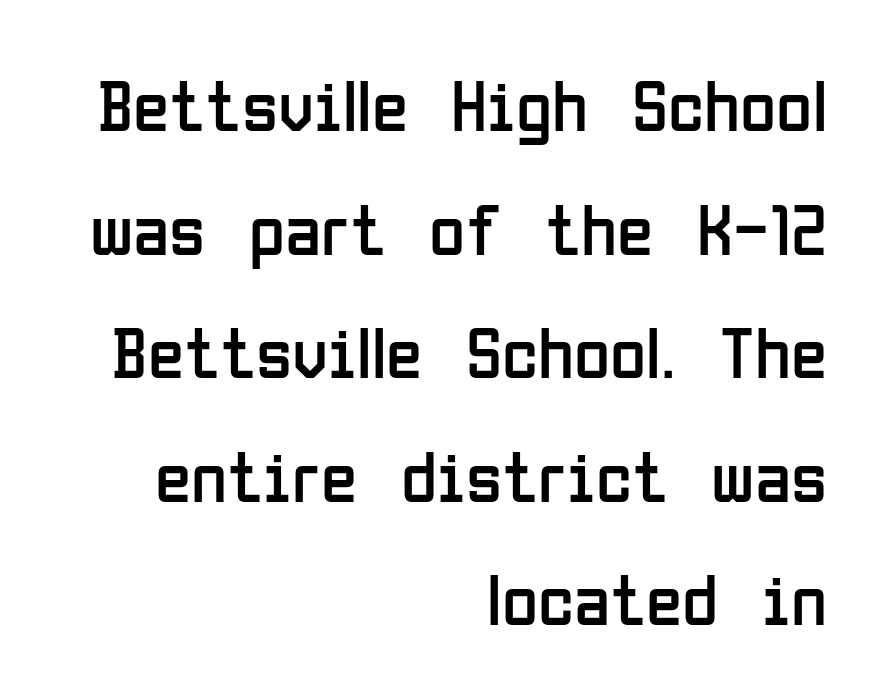
Q: Is the text bold? A: No.
Q: Is the text italic (slanted)? A: No, it is upright.
Q: Is the typeface a serif or a sans-serif typeface? A: Sans-serif.
Q: Is the text underlined? A: No.
Q: How is the paragraph aligned? A: Right-aligned.
Q: Is the spacing between letters normal or unusually wide? A: Normal.
Q: Is the spacing between lines tight, normal or loose? A: Normal.
Q: Width (condensed, normal, or wide)? A: Condensed.
Q: Stroke contrast? A: Low.
Q: x-height? A: Medium.
Q: Monospaced? A: No.
